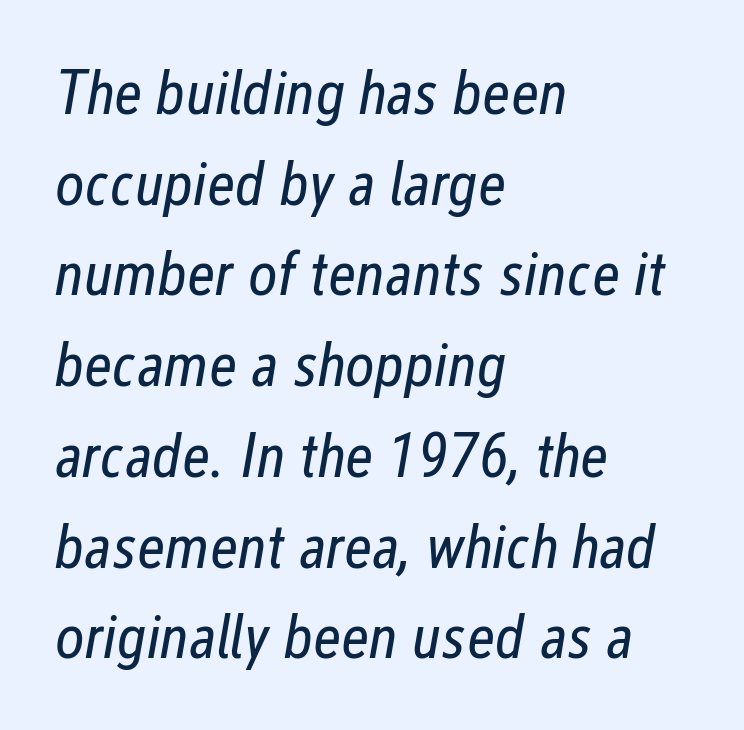
{"italic": "yes", "lean": "right", "slant_degrees": 12, "bold": "no", "weight": "regular", "width": "condensed", "stroke_contrast": "low", "x_height": "medium", "monospaced": "no", "underline": "no", "align": "left", "line_spacing": "normal", "line_spacing_ratio": 1.44, "letter_spacing": "normal", "letter_spacing_em": 0.0, "glyph_px": 63}
